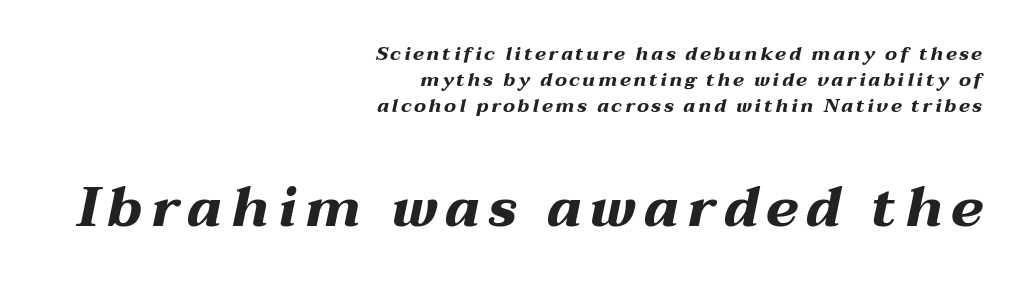
The image shows 56 px bold, wide type, italic (leaning right); set right-aligned, normal line spacing (1.37x), not underlined; the second (bottom) block is 2.95x larger; medium stroke contrast and a medium x-height.
